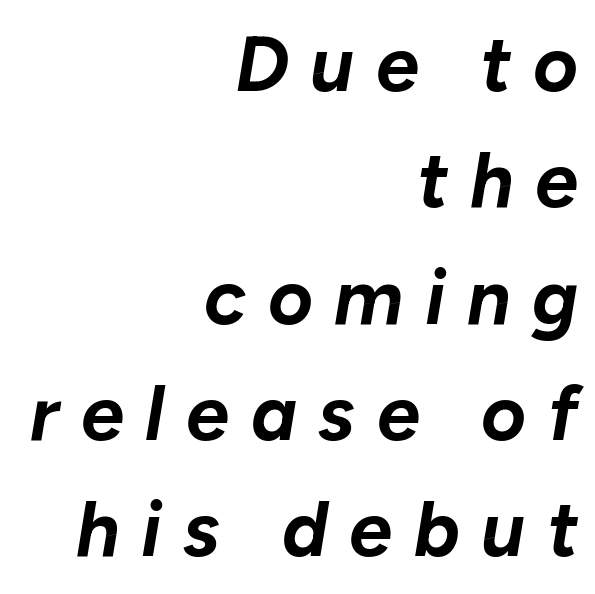
The face used here is proportionally spaced, like ordinary book or web type. Line ends are locked; line starts wander. These lines have a slow, spaced-out rhythm from letter to letter. Check under the words: just untouched page. The rows are spaced the way most documents space them. The sample has been set heavy, in full bold.
